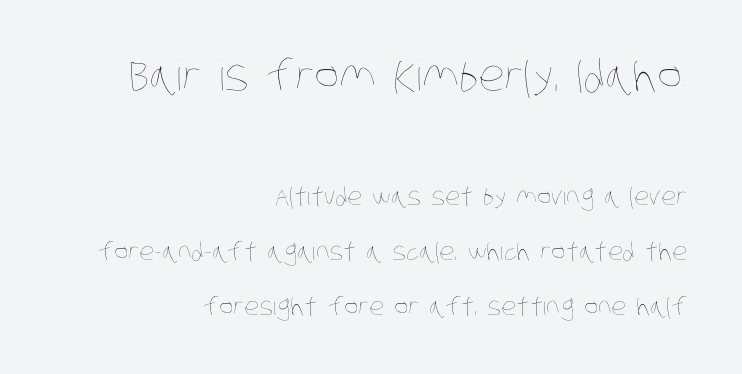
The image shows 42 px thin, condensed type; set right-aligned, loose line spacing (2.28x), normal letter spacing, not underlined; the first (top) block is 1.75x larger; low stroke contrast and a large x-height.
